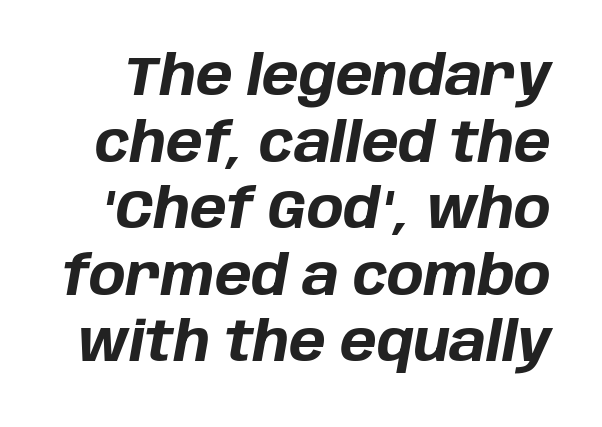
The image shows 55 px bold type, italic (leaning right); set line spacing 1.21x, normal letter spacing, not underlined; low stroke contrast and a large x-height.
